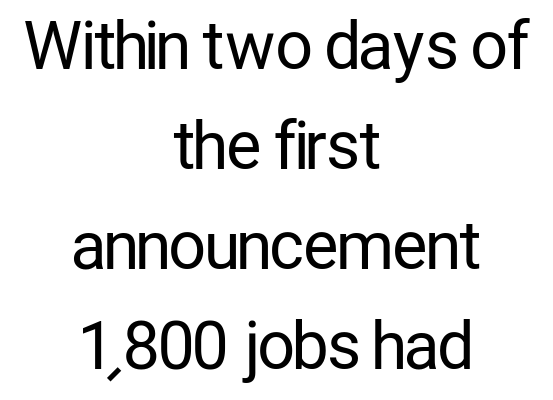
The setting favours the middle, as headings and verse often do. Each stroke keeps to a modest, everyday thickness or less. This sample uses an upright cut, with every glyph sitting square on the baseline. Each word holds together tightly as a unit, with standard inter-letter gaps.
